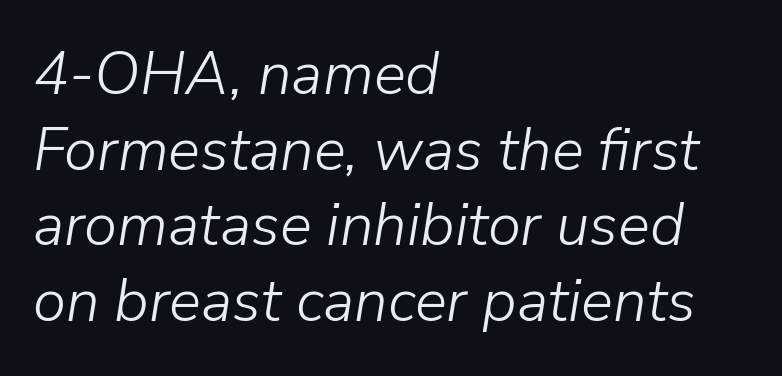
{"italic": "yes", "lean": "right", "slant_degrees": 9, "bold": "no", "weight": "light", "width": "normal", "stroke_contrast": "low", "x_height": "medium", "monospaced": "no", "underline": "no", "align": "left", "line_spacing": "normal", "line_spacing_ratio": 1.26, "letter_spacing": "normal", "letter_spacing_em": 0.0, "glyph_px": 60}
